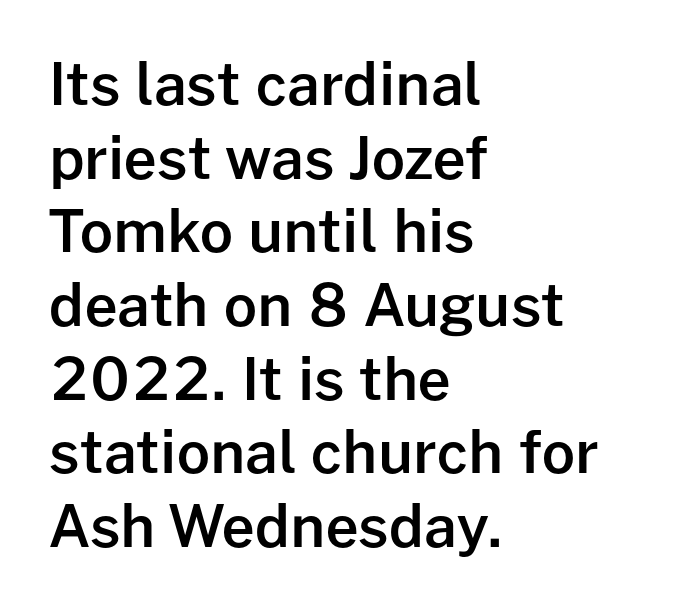
The image shows 58 px semibold sans-serif type, upright; set left-aligned, normal line spacing (1.27x), normal letter spacing, not underlined; low stroke contrast and a medium x-height.
